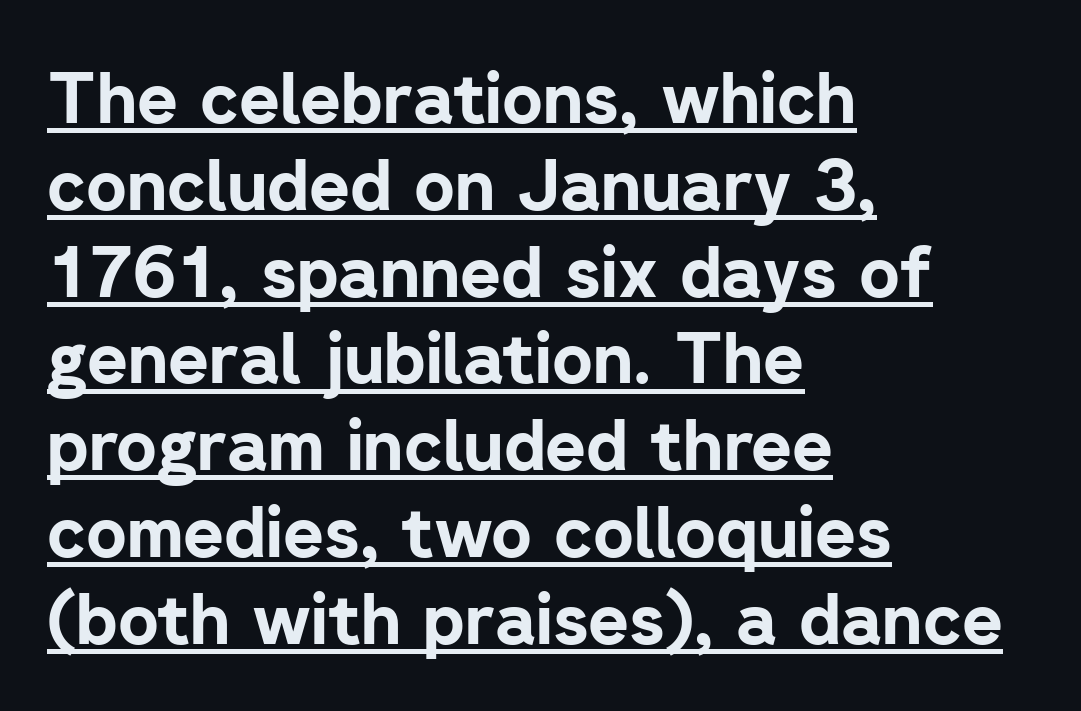
Nothing sits at the stroke ends, so this counts as sans-serif. Looks like regular typesetting: each glyph gets only the width it needs. The rendered words wear a rule along their underside. Italic: no, the glyphs are upright roman. Honestly, the letter spacing is just normal — you wouldn't notice it.
